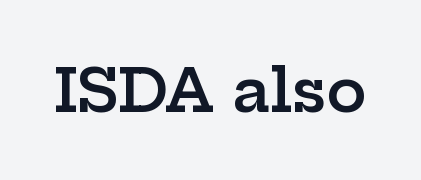
The image shows 60 px semibold, wide serif type, upright; set normal letter spacing, not underlined; low stroke contrast and a medium x-height.
